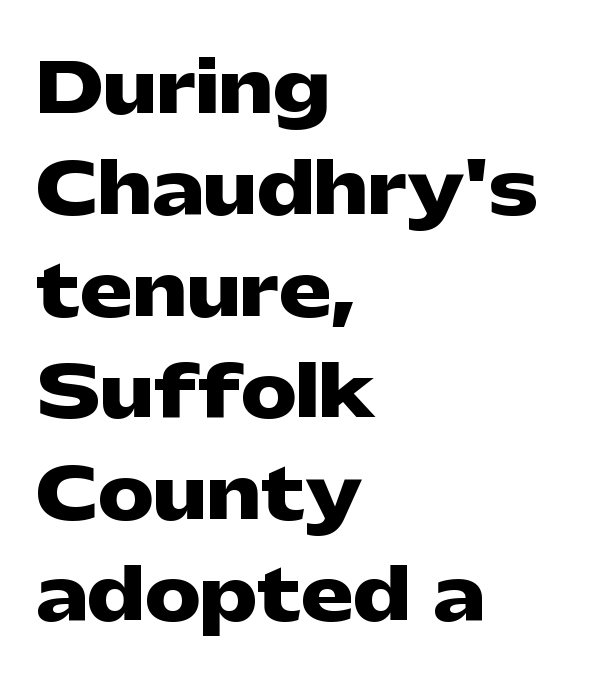
Italic: no, the glyphs are upright roman. These lines sit exactly where default settings would place them. The passage is arranged the way most books set body copy — flush left. No feet cap the strokes, marking this as sans-serif type. The rendering uses natural spacing where letterforms have individual widths.
